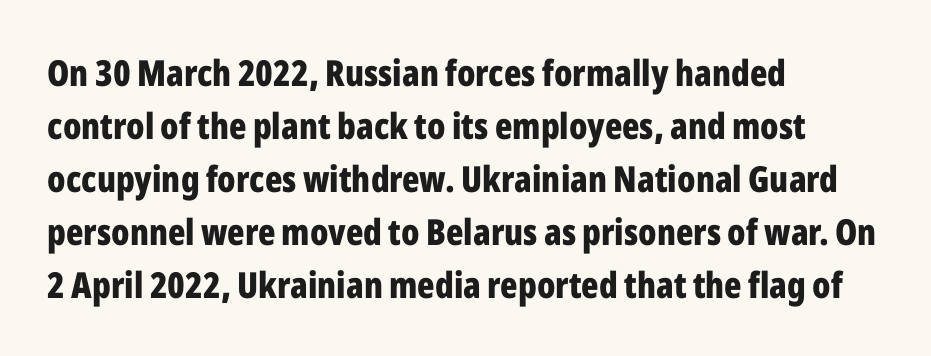
Serif or sans? Sans — the stroke terminals are bare. The passage shown has conventional tracking throughout. Lines of text with bare space underneath. Posture: vertical. Notice how the passage keeps a crisp vertical edge on the left only.
